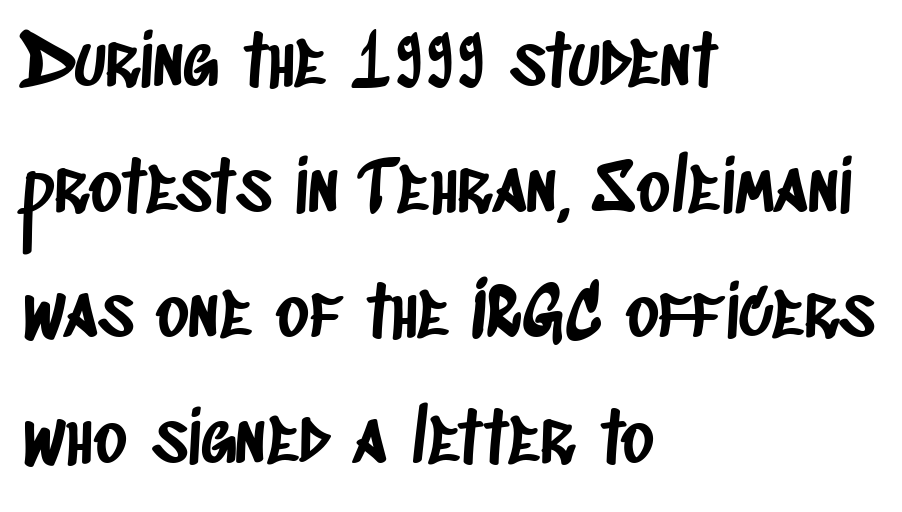
{"serif": "no", "width": "condensed", "stroke_contrast": "low", "x_height": "large", "monospaced": "no", "underline": "no", "align": "left", "line_spacing_ratio": 1.77, "letter_spacing": "normal", "letter_spacing_em": 0.0, "glyph_px": 71}
